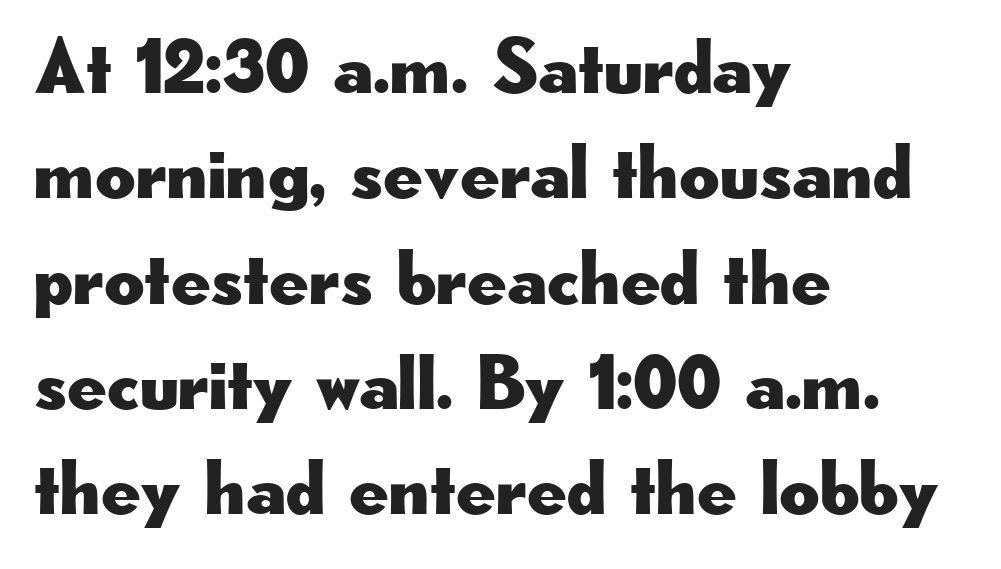
The gaps between neighbouring characters are ordinary and unremarkable. Evenly set lines give the paragraph a standard silhouette. The passage shown is not underscored anywhere. The paragraph shown leans on its left margin. This is sans-serif lettering, the kind often seen on screens and signage.
